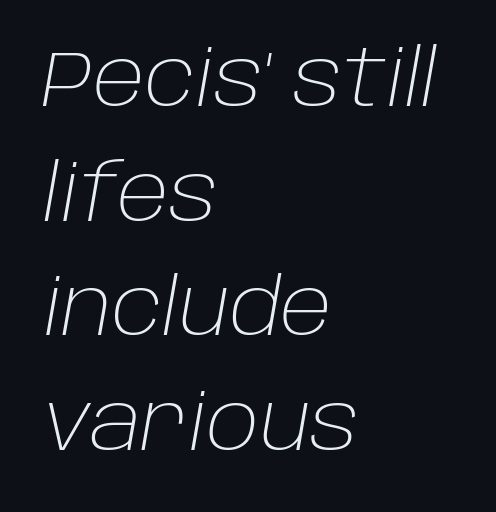
The image shows 78 px light type, italic (leaning right); set left-aligned, normal line spacing (1.47x), normal letter spacing, not underlined; low stroke contrast and a large x-height.
